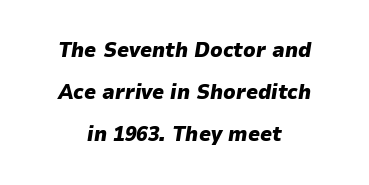
{"italic": "yes", "lean": "right", "slant_degrees": 9, "bold": "yes", "underline": "no", "align": "center", "line_spacing": "loose", "line_spacing_ratio": 2.01, "letter_spacing": "normal", "letter_spacing_em": 0.0, "glyph_px": 21}
